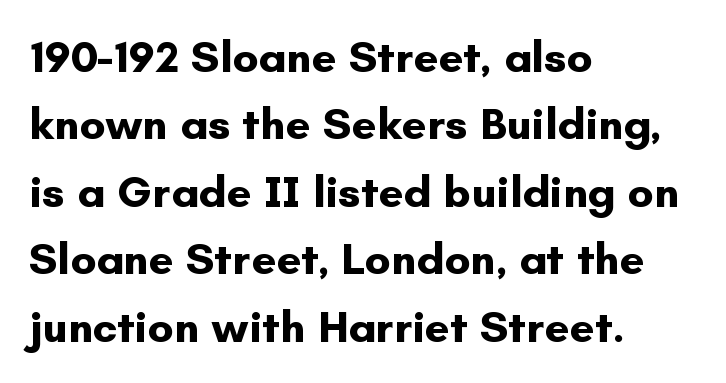
Q: Is the text bold? A: Yes.
Q: Is the text italic (slanted)? A: No, it is upright.
Q: Is the typeface a serif or a sans-serif typeface? A: Sans-serif.
Q: Is the text underlined? A: No.
Q: How is the paragraph aligned? A: Left-aligned.
Q: Is the spacing between letters normal or unusually wide? A: Normal.
Q: Is the spacing between lines tight, normal or loose? A: Normal.
Q: Width (condensed, normal, or wide)? A: Normal.
Q: Stroke contrast? A: Low.
Q: x-height? A: Small.
Q: Monospaced? A: No.
